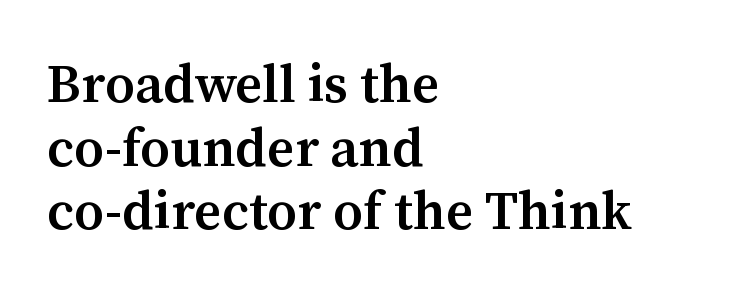
Q: Is the text bold? A: Semi-bold.
Q: Is the text italic (slanted)? A: No, it is upright.
Q: Is the typeface a serif or a sans-serif typeface? A: Serif.
Q: Is the text underlined? A: No.
Q: How is the paragraph aligned? A: Left-aligned.
Q: Is the spacing between letters normal or unusually wide? A: Normal.
Q: Width (condensed, normal, or wide)? A: Normal.
Q: Stroke contrast? A: Medium.
Q: x-height? A: Medium.
Q: Monospaced? A: No.
